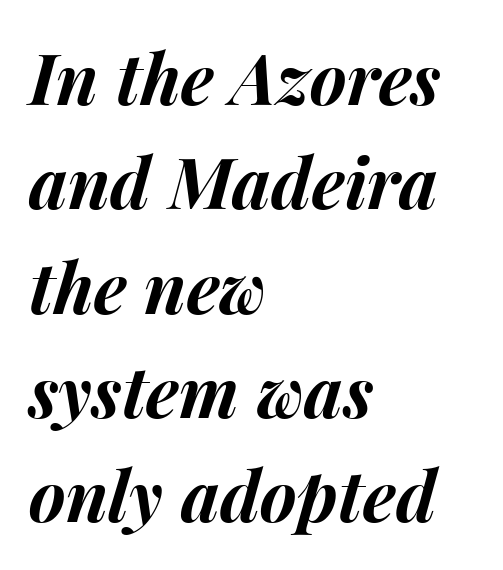
{"italic": "yes", "lean": "right", "slant_degrees": 15, "bold": "yes", "weight": "bold", "width": "normal", "stroke_contrast": "medium", "x_height": "medium", "monospaced": "no", "underline": "no", "align": "left", "line_spacing": "normal", "line_spacing_ratio": 1.49, "letter_spacing": "normal", "letter_spacing_em": 0.0, "glyph_px": 70}
